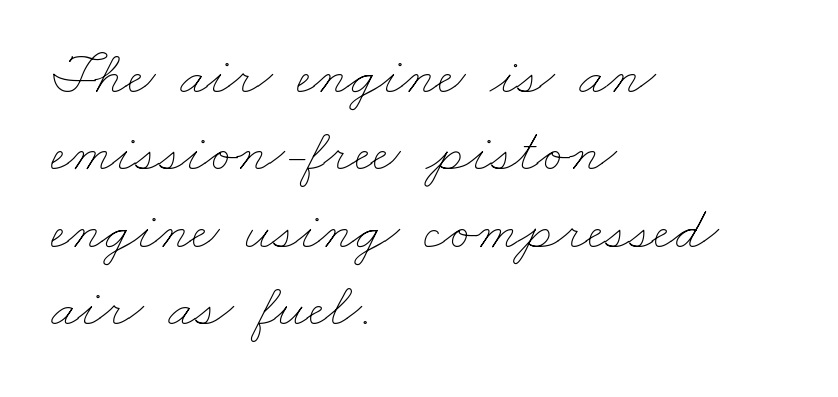
Q: Is the text bold? A: No.
Q: Is the text underlined? A: No.
Q: How is the paragraph aligned? A: Left-aligned.
Q: Is the spacing between letters normal or unusually wide? A: Normal.
Q: Is the spacing between lines tight, normal or loose? A: Normal.
Q: Width (condensed, normal, or wide)? A: Wide.
Q: Stroke contrast? A: Low.
Q: x-height? A: Small.
Q: Monospaced? A: No.
